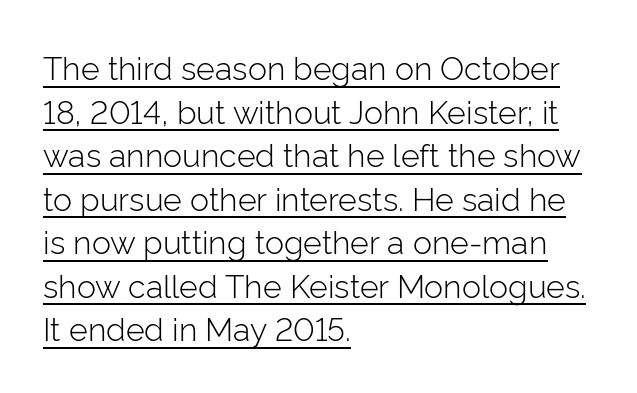
These lines are composed in type without serifs. Italic: no, the glyphs are upright roman. Do the characters align in a grid? No, the font is proportional. Each stroke keeps to a modest, everyday thickness or less. Layout note: lines flush left. Regular leading.
